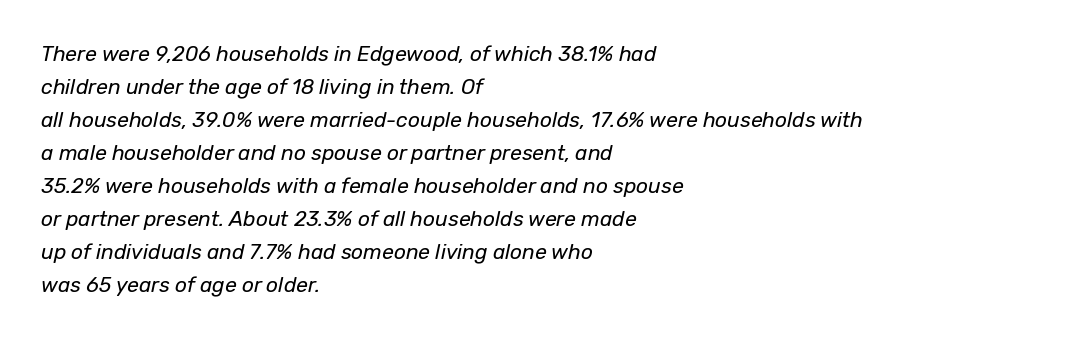
Q: Is the text bold? A: No.
Q: Is the text italic (slanted)? A: Yes, it leans right by about 12 degrees.
Q: Is the text underlined? A: No.
Q: How is the paragraph aligned? A: Left-aligned.
Q: Is the spacing between letters normal or unusually wide? A: Normal.
Q: Is the spacing between lines tight, normal or loose? A: Normal.
